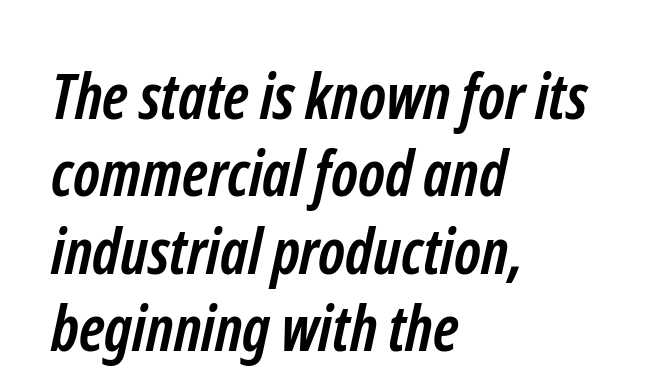
The image shows 63 px semibold, condensed sans-serif type; set left-aligned, line spacing 1.23x, normal letter spacing, not underlined; low stroke contrast and a medium x-height.
